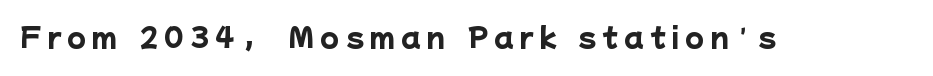
Q: Is the text bold? A: Yes.
Q: Is the text underlined? A: No.
Q: Is the spacing between letters normal or unusually wide? A: Unusually wide.
